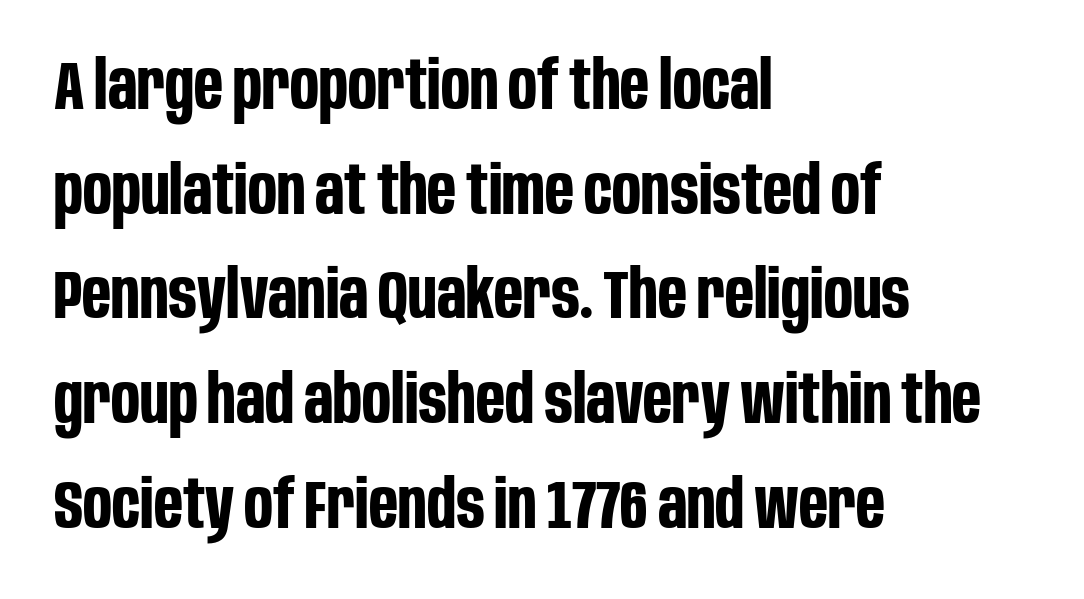
Q: Is the text bold? A: Yes.
Q: Is the text italic (slanted)? A: No, it is upright.
Q: Is the typeface a serif or a sans-serif typeface? A: Sans-serif.
Q: Is the text underlined? A: No.
Q: How is the paragraph aligned? A: Left-aligned.
Q: Is the spacing between letters normal or unusually wide? A: Normal.
Q: Is the spacing between lines tight, normal or loose? A: Normal.
Q: Width (condensed, normal, or wide)? A: Condensed.
Q: Stroke contrast? A: Low.
Q: x-height? A: Large.
Q: Monospaced? A: No.
